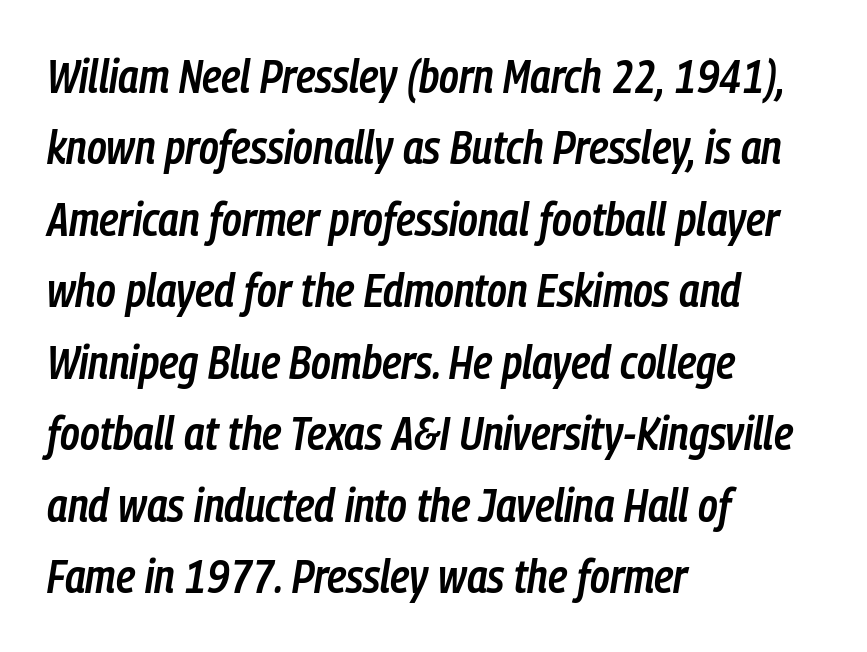
The image shows 47 px semibold, condensed type, italic (leaning right); set left-aligned, normal line spacing (1.52x), normal letter spacing, not underlined; low stroke contrast and a medium x-height.
